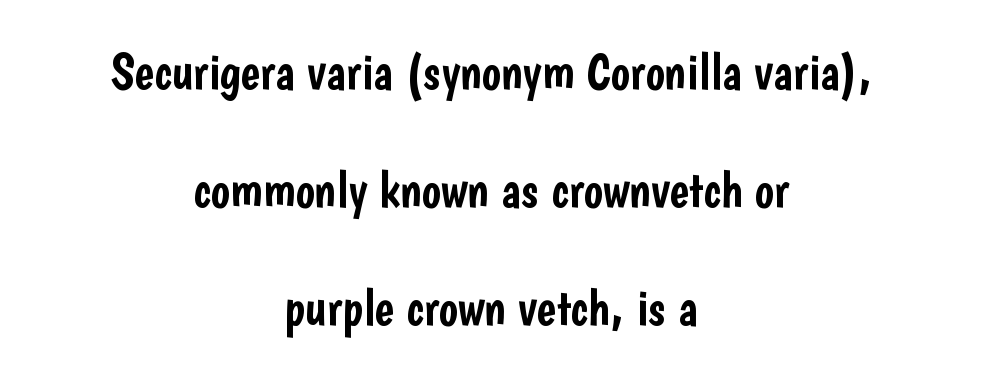
{"serif": "no", "italic": "no", "width": "condensed", "stroke_contrast": "low", "x_height": "medium", "monospaced": "no", "underline": "no", "align": "center", "line_spacing": "loose", "line_spacing_ratio": 2.31, "letter_spacing": "normal", "letter_spacing_em": 0.0, "glyph_px": 51}
